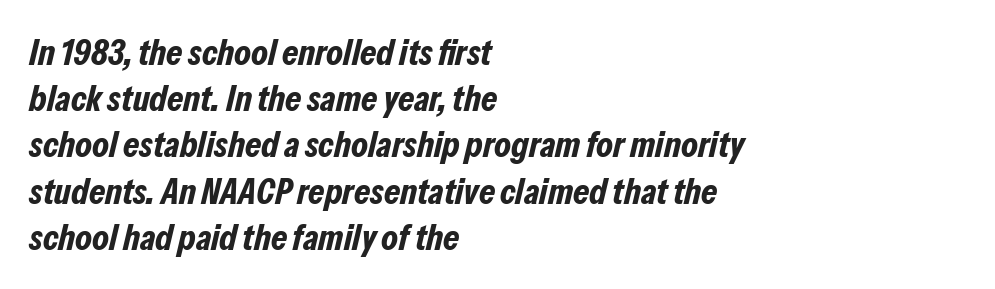
{"italic": "yes", "lean": "right", "slant_degrees": 13, "bold": "yes", "weight": "bold", "width": "condensed", "stroke_contrast": "low", "x_height": "medium", "monospaced": "no", "underline": "no", "align": "left", "line_spacing": "normal", "line_spacing_ratio": 1.25, "letter_spacing": "normal", "letter_spacing_em": 0.0, "glyph_px": 37}
